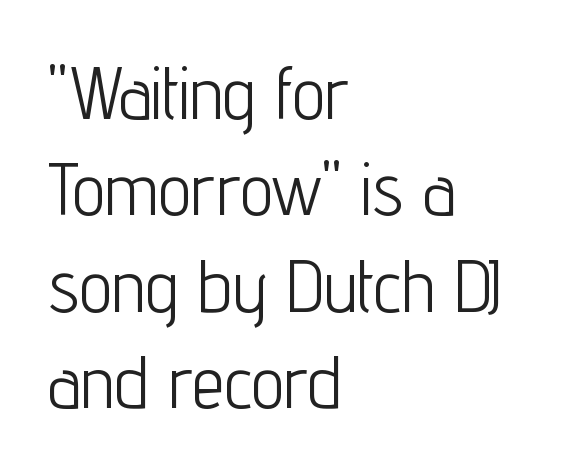
The image shows 73 px light, condensed sans-serif type, upright; set left-aligned, normal line spacing (1.32x), normal letter spacing, not underlined; low stroke contrast and a medium x-height.
